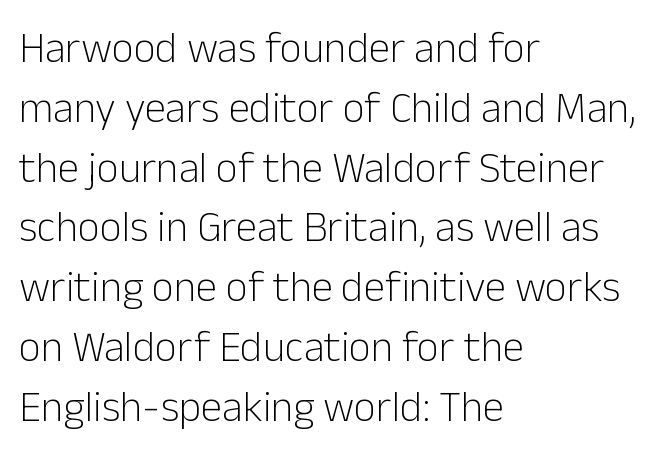
{"serif": "no", "italic": "no", "bold": "no", "weight": "light", "width": "normal", "stroke_contrast": "low", "x_height": "medium", "monospaced": "no", "underline": "no", "align": "left", "line_spacing": "normal", "line_spacing_ratio": 1.39, "letter_spacing": "normal", "letter_spacing_em": 0.0, "glyph_px": 43}
